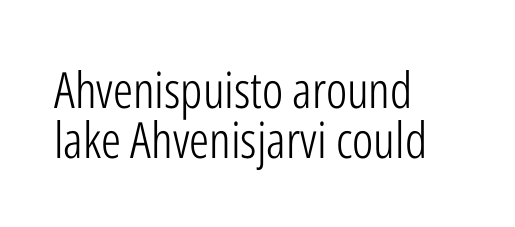
Layout note: lines flush left. These lines are rendered in a variable-pitch font. Between one letter and the next there's only the usual sliver of space. Quick note: underline off. The axis of the letterforms is exactly vertical.
